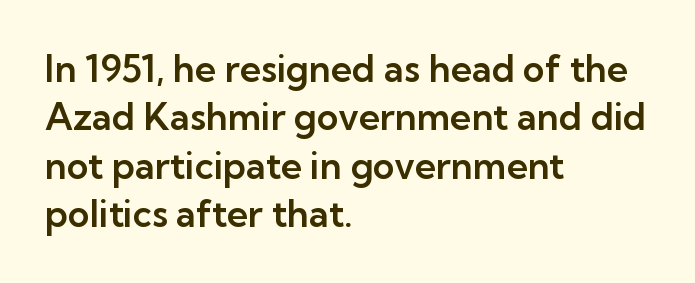
Q: Is the text italic (slanted)? A: No, it is upright.
Q: Is the typeface a serif or a sans-serif typeface? A: Sans-serif.
Q: Is the text underlined? A: No.
Q: How is the paragraph aligned? A: Left-aligned.
Q: Is the spacing between letters normal or unusually wide? A: Normal.
Q: Is the spacing between lines tight, normal or loose? A: Normal.
Q: Width (condensed, normal, or wide)? A: Normal.
Q: Stroke contrast? A: Low.
Q: x-height? A: Medium.
Q: Monospaced? A: No.
